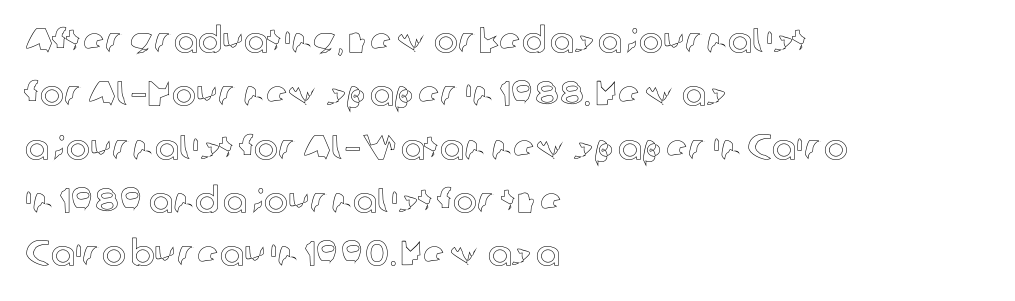
The image shows 36 px text type, upright; set left-aligned, normal line spacing (1.48x), normal letter spacing, not underlined; a medium x-height.
